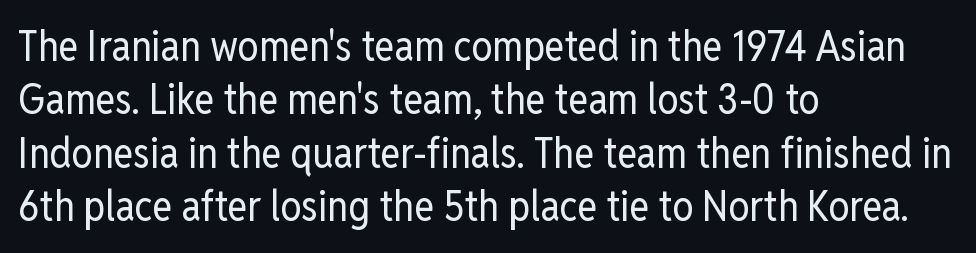
{"serif": "no", "italic": "no", "bold": "no", "weight": "regular", "width": "condensed", "stroke_contrast": "low", "x_height": "medium", "monospaced": "no", "underline": "no", "align": "left", "line_spacing": "normal", "line_spacing_ratio": 1.27, "letter_spacing": "normal", "letter_spacing_em": 0.0, "glyph_px": 42}
